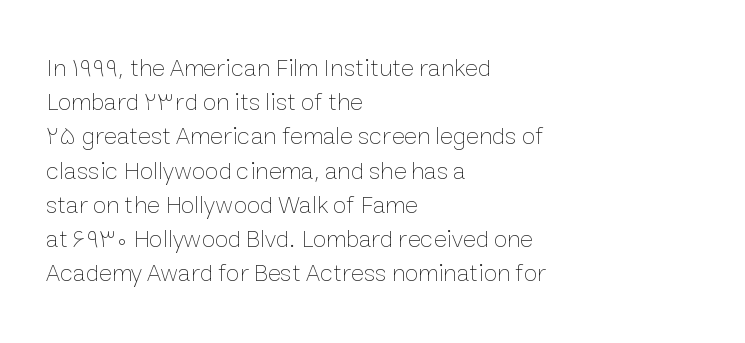
{"italic": "no", "bold": "no", "underline": "no", "align": "left", "line_spacing": "normal", "line_spacing_ratio": 1.37, "letter_spacing": "normal", "letter_spacing_em": 0.0, "glyph_px": 25}
